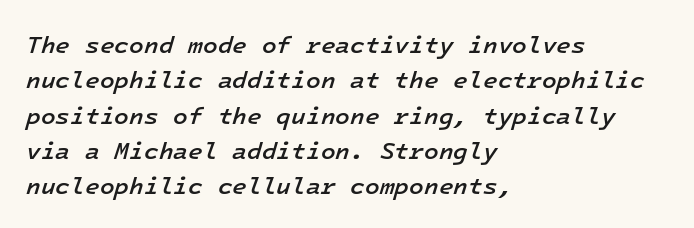
{"italic": "yes", "lean": "right", "slant_degrees": 16, "bold": "semi", "underline": "no", "align": "left", "line_spacing": "normal", "line_spacing_ratio": 1.47, "letter_spacing": "normal", "letter_spacing_em": 0.0, "glyph_px": 24}
